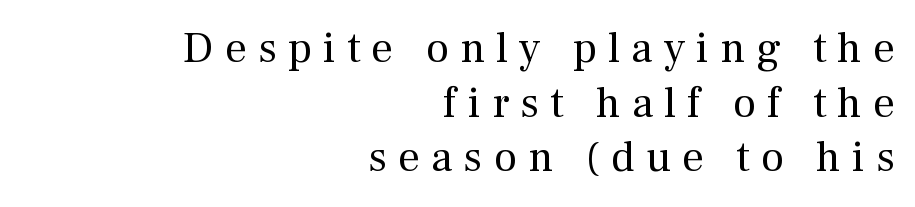
A typesetter would call this heavily tracked-out type. Is this a sans? No — the strokes have serifs. The space between consecutive lines is moderate. The letters stand upright; this is a roman face.
